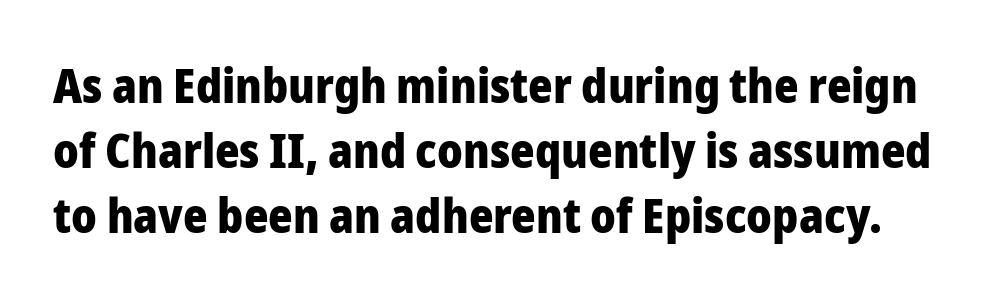
Is there any slant? The stems are plumb. You'd pick this weight for a headline — it's a proper bold. The line-height multiplier appears to be the usual default. A typesetter would call this proportional, since set widths differ per character. Letters rest on an invisible, unmarked baseline.
